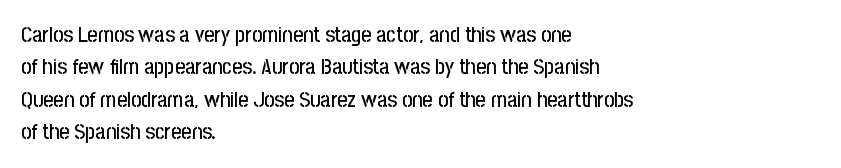
Bare-footed words on every line. The space between consecutive lines is moderate. Caption: standard tracking, unaltered. The lettering holds an erect, upright posture throughout. The text block is weighted toward the left margin, trailing off unevenly rightward.
